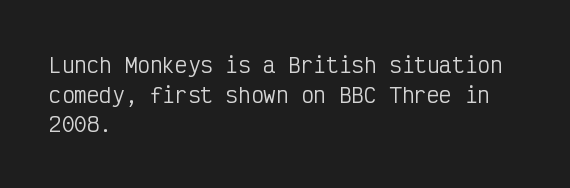
Q: Is the text bold? A: No.
Q: Is the text italic (slanted)? A: No, it is upright.
Q: Is the text underlined? A: No.
Q: How is the paragraph aligned? A: Left-aligned.
Q: Is the spacing between letters normal or unusually wide? A: Normal.
Q: Is the spacing between lines tight, normal or loose? A: Normal.
